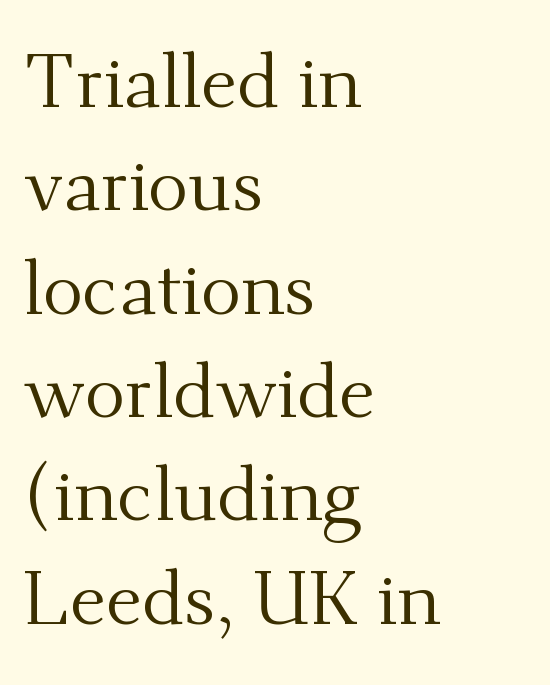
Bold? No — there's no thickening of the strokes. Note the varied advance widths — an 'i' is clearly narrower than an 'm'. The rendering uses a moderate line-height, typical for paragraphs. Each letter's strokes conclude with small projecting serifs. Quick note: not italic, upright.
